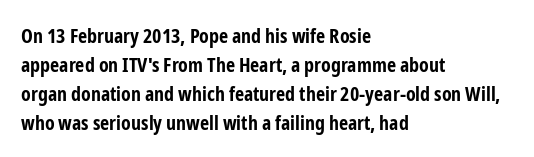
Style check: upright. The block of text has a typical density, with ordinary space between rows. The words here are not underlined. The paragraph shown leans on its left margin. The gaps between neighbouring characters are ordinary and unremarkable.
